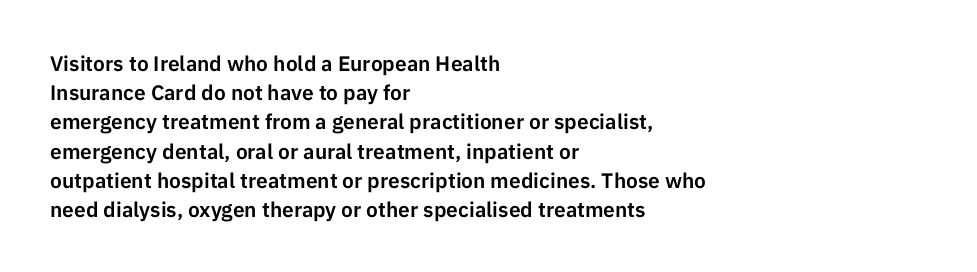
The image shows 21 px text type, upright; set left-aligned, normal line spacing (1.39x), normal letter spacing, not underlined.
